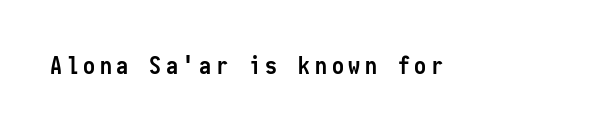
Q: Is the text bold? A: Yes.
Q: Is the text italic (slanted)? A: No, it is upright.
Q: Is the text underlined? A: No.
